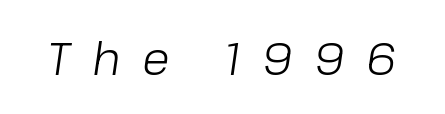
{"italic": "yes", "lean": "right", "slant_degrees": 8, "bold": "no", "weight": "light", "width": "normal", "stroke_contrast": "low", "x_height": "medium", "monospaced": "no", "underline": "no", "letter_spacing": "wide", "letter_spacing_em": 0.47, "glyph_px": 46}
